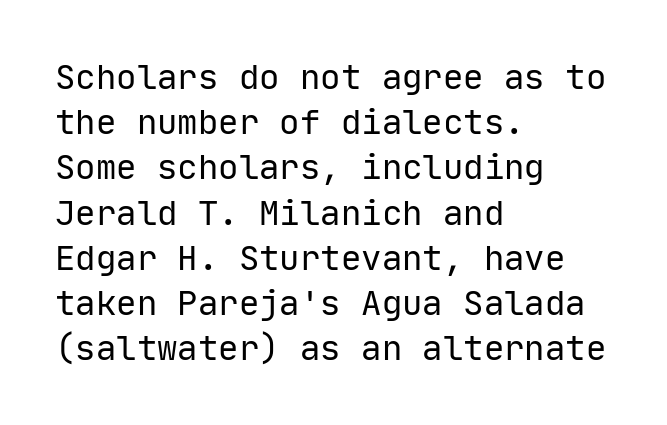
Q: Is the text bold? A: No.
Q: Is the text italic (slanted)? A: No, it is upright.
Q: Is the typeface a serif or a sans-serif typeface? A: Sans-serif.
Q: Is the text underlined? A: No.
Q: How is the paragraph aligned? A: Left-aligned.
Q: Is the spacing between letters normal or unusually wide? A: Normal.
Q: Is the spacing between lines tight, normal or loose? A: Normal.
Q: Width (condensed, normal, or wide)? A: Normal.
Q: Stroke contrast? A: Low.
Q: x-height? A: Medium.
Q: Monospaced? A: Yes.
